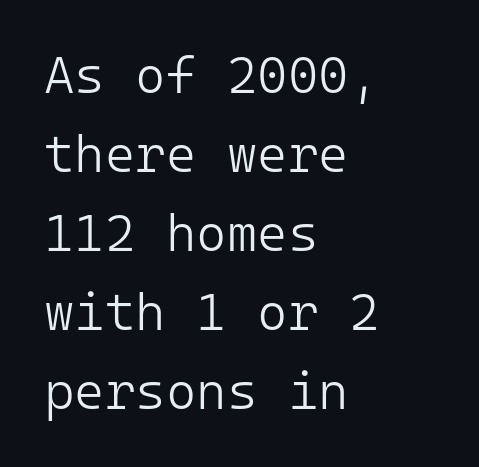
Q: Is the text bold? A: No.
Q: Is the text italic (slanted)? A: No, it is upright.
Q: Is the typeface a serif or a sans-serif typeface? A: Sans-serif.
Q: Is the text underlined? A: No.
Q: How is the paragraph aligned? A: Left-aligned.
Q: Is the spacing between letters normal or unusually wide? A: Normal.
Q: Is the spacing between lines tight, normal or loose? A: Normal.
Q: Width (condensed, normal, or wide)? A: Normal.
Q: Stroke contrast? A: Low.
Q: x-height? A: Medium.
Q: Monospaced? A: Yes.
